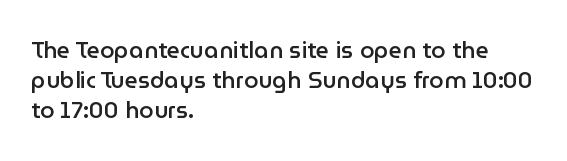
{"italic": "no", "bold": "semi", "underline": "no", "align": "left", "line_spacing": "normal", "line_spacing_ratio": 1.31, "letter_spacing": "normal", "letter_spacing_em": 0.0, "glyph_px": 23}
